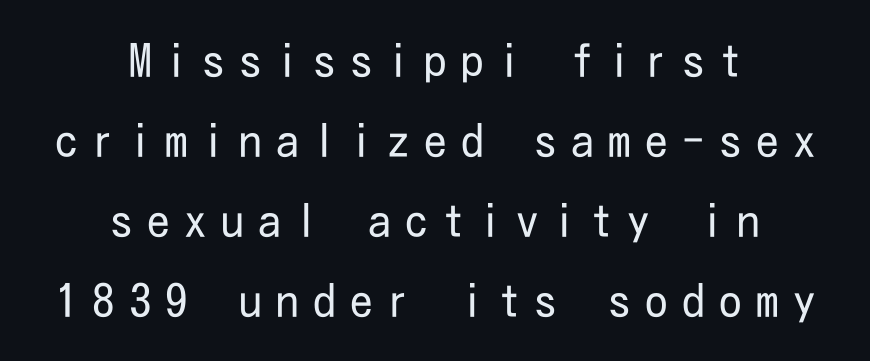
The image shows 45 px regular-weight, condensed sans-serif type, upright; set centered, line spacing 1.78x, unusually wide letter spacing (+0.32 em), not underlined; low stroke contrast and a medium x-height.
